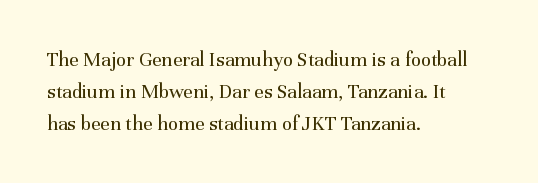
The image shows 21 px text type, upright; set left-aligned, normal line spacing (1.52x), normal letter spacing, not underlined.
